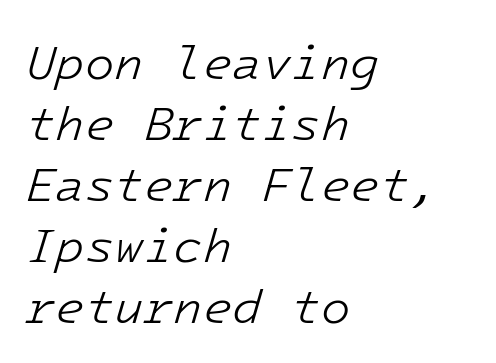
{"italic": "yes", "lean": "right", "slant_degrees": 16, "bold": "no", "weight": "light", "width": "normal", "stroke_contrast": "low", "x_height": "medium", "monospaced": "yes", "underline": "no", "align": "left", "line_spacing": "normal", "line_spacing_ratio": 1.27, "letter_spacing": "normal", "letter_spacing_em": 0.0, "glyph_px": 48}
